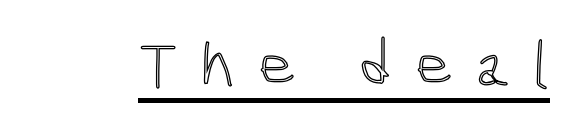
Is there an underline? Yes — a line sits under the letters. The face used here is proportionally spaced, like ordinary book or web type. Tracking here is generous; glyphs stand well apart from one another. Upright lettering throughout.
